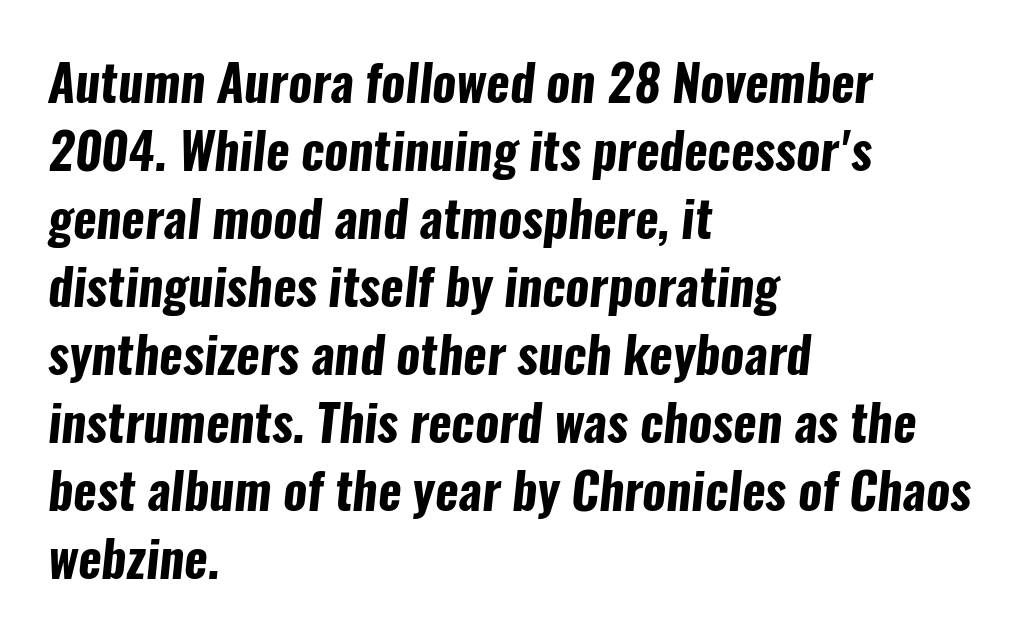
The image shows 50 px bold, condensed sans-serif type; set left-aligned, normal line spacing (1.36x), normal letter spacing, not underlined; low stroke contrast and a medium x-height.
